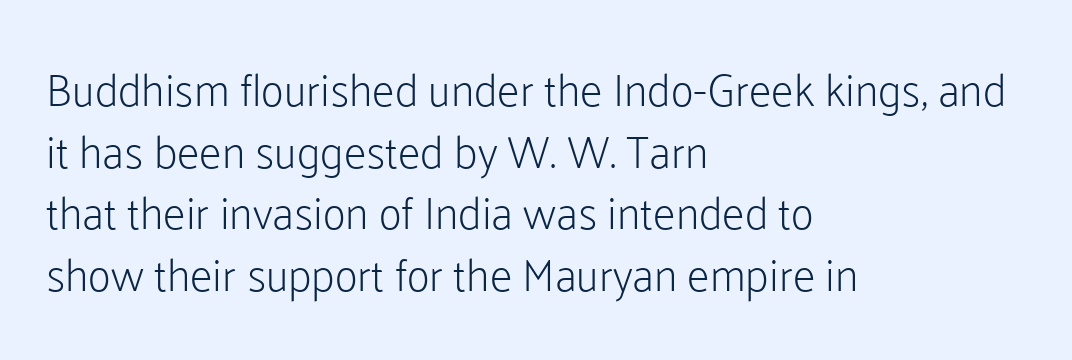
The image shows 45 px light sans-serif type, upright; set left-aligned, normal line spacing (1.37x), normal letter spacing, not underlined; low stroke contrast and a medium x-height.
